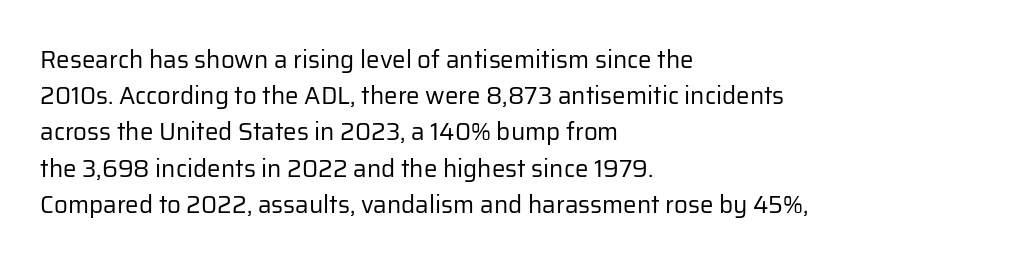
Default kerning and tracking; the words read as compact shapes. Tall strokes in this sample are plumb rather than angled. This rendering uses left alignment, leaving the right contour irregular. Students, observe: this is what conventionally led text looks like. Each stroke keeps to a modest, everyday thickness or less. Honestly, there is no underline to notice here at all.
